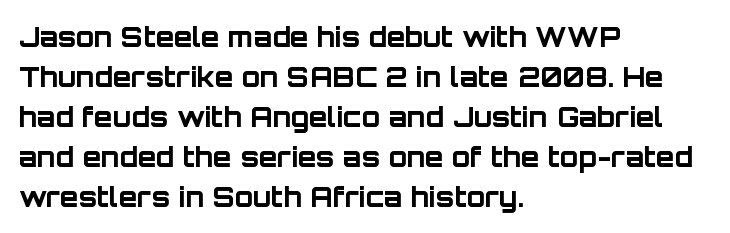
{"italic": "no", "bold": "yes", "underline": "no", "align": "left", "line_spacing": "normal", "line_spacing_ratio": 1.48, "letter_spacing": "normal", "letter_spacing_em": 0.0, "glyph_px": 27}
